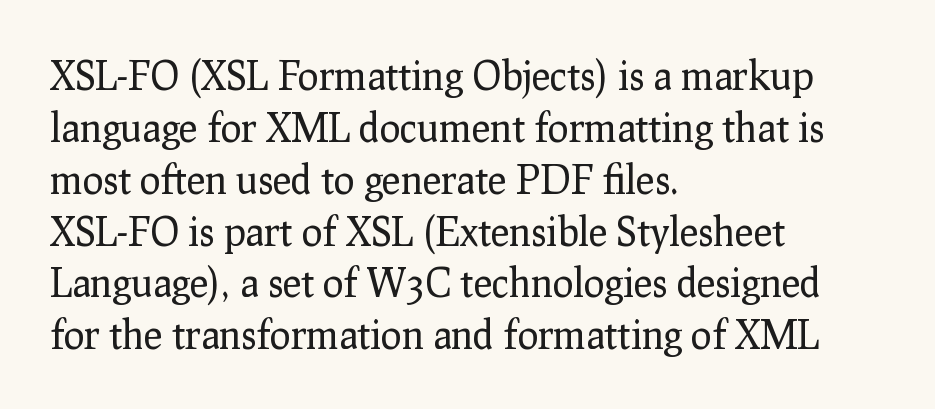
The image shows 39 px regular-weight serif type, upright; set left-aligned, normal line spacing (1.33x), normal letter spacing, not underlined; low stroke contrast and a medium x-height.
